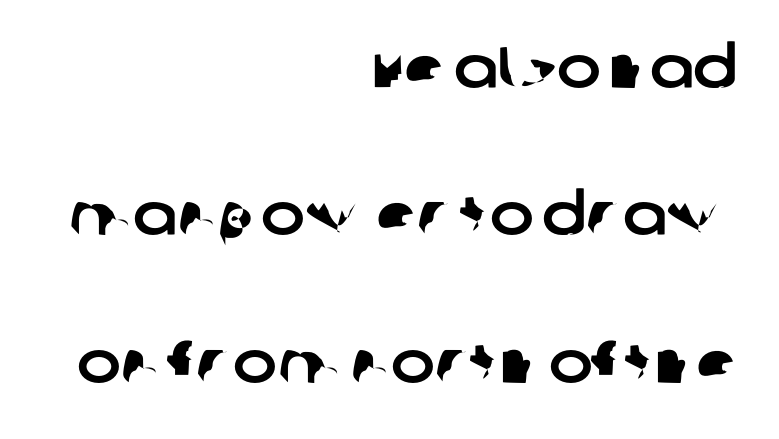
Compared with a flush-left layout, this one pins lines to the opposite, right side. The block of text is sparse from top to bottom, with ample space between rows. Clear beneath every line of the passage. Here the glyphs are tracked normally, forming tight word shapes. Varying glyph widths throughout — classic text-font behaviour.
